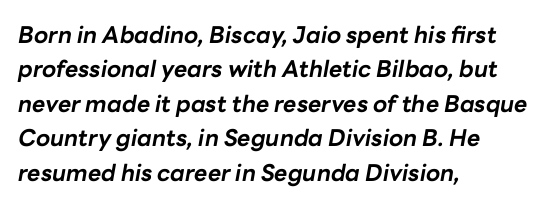
{"italic": "yes", "lean": "right", "slant_degrees": 10, "bold": "yes", "underline": "no", "align": "left", "line_spacing": "normal", "line_spacing_ratio": 1.5, "letter_spacing": "normal", "letter_spacing_em": 0.0, "glyph_px": 23}
